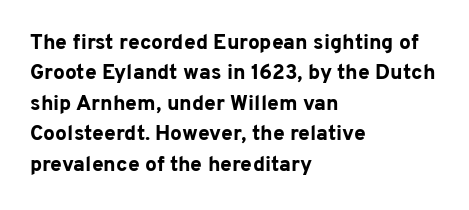
Q: Is the text bold? A: Yes.
Q: Is the text italic (slanted)? A: No, it is upright.
Q: Is the text underlined? A: No.
Q: How is the paragraph aligned? A: Left-aligned.
Q: Is the spacing between letters normal or unusually wide? A: Normal.
Q: Is the spacing between lines tight, normal or loose? A: Normal.
